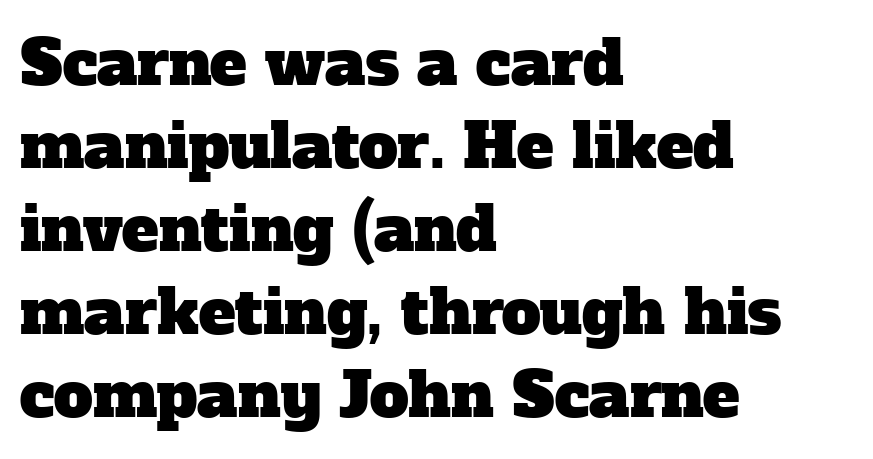
The image shows 62 px serif type; set left-aligned, normal line spacing (1.34x), normal letter spacing, not underlined; low stroke contrast and a medium x-height.
